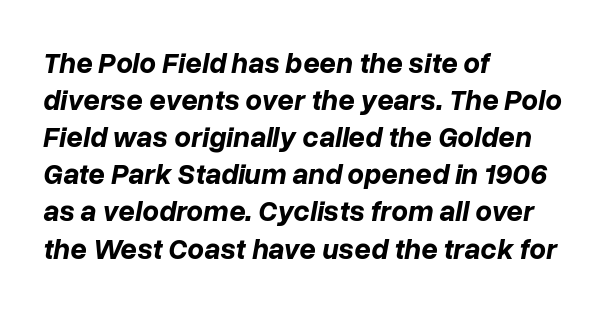
{"italic": "yes", "lean": "right", "slant_degrees": 10, "bold": "yes", "weight": "bold", "width": "normal", "stroke_contrast": "low", "x_height": "medium", "monospaced": "no", "underline": "no", "align": "left", "line_spacing": "normal", "line_spacing_ratio": 1.28, "letter_spacing": "normal", "letter_spacing_em": 0.0, "glyph_px": 29}
